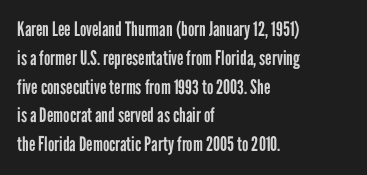
The image shows 20 px text type, upright; set left-aligned, normal line spacing (1.44x), normal letter spacing, not underlined.
